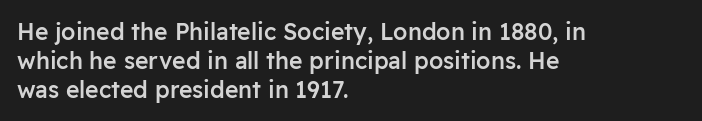
These lines keep a tight, regular rhythm from letter to letter. Horizontally, the lines are justified to the leading edge only. Normally led — the rows are evenly, conventionally spaced. The axis of the letterforms is exactly vertical. Bold? Not quite — semibold, heavier than regular but stopping short.
